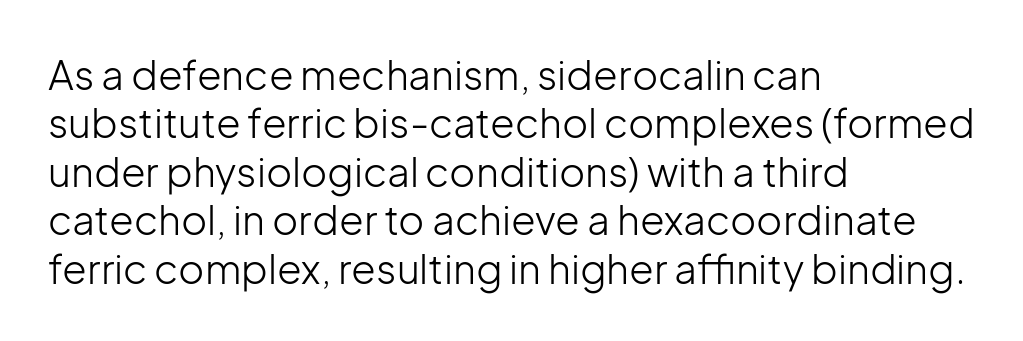
The image shows 40 px light sans-serif type, upright; set left-aligned, line spacing 1.21x, normal letter spacing, not underlined; low stroke contrast and a medium x-height.
